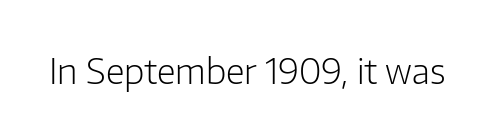
{"serif": "no", "italic": "no", "bold": "no", "weight": "light", "width": "normal", "stroke_contrast": "low", "x_height": "medium", "monospaced": "no", "underline": "no", "letter_spacing": "normal", "letter_spacing_em": 0.0, "glyph_px": 35}
